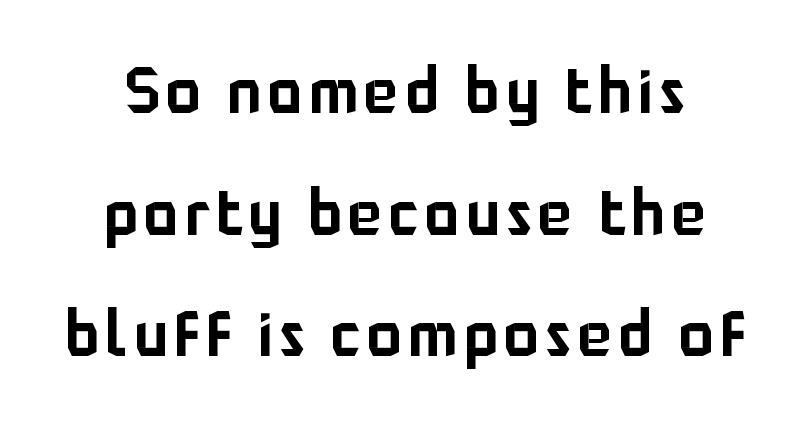
The image shows 64 px sans-serif type, upright; set loose line spacing (1.9x), not underlined; low stroke contrast and a medium x-height.
